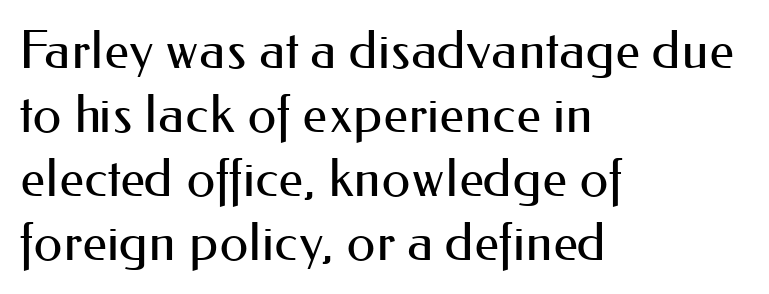
Casual observation: everything's shoved over to the left. Serifs: no, the terminals of the letterforms are clean. Think of a printed novel: that variable character pitch is what you see here. Vertical strokes here are truly vertical.
